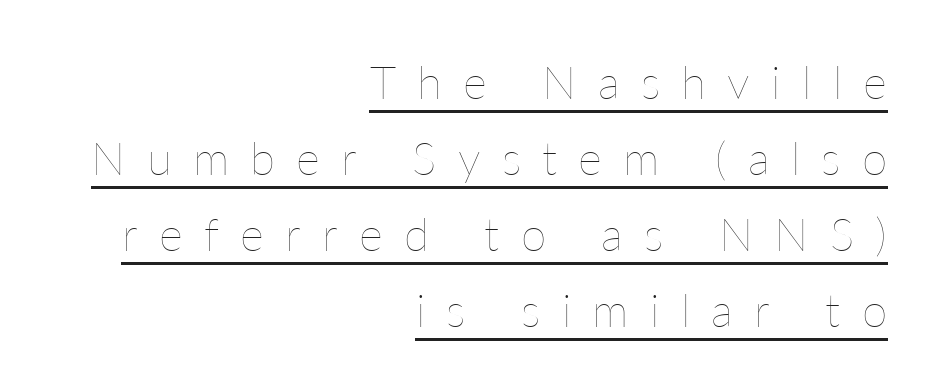
Is there any slant? The stems are plumb. The paragraph shown leans on its right margin. The font is comparable to plain body text, perhaps lighter. The letters advance in unequal steps, a hallmark of proportional type. If you measured baseline to baseline, you'd find a middling distance. Here the glyphs are tracked loosely, breaking word shapes into spaced letters.
